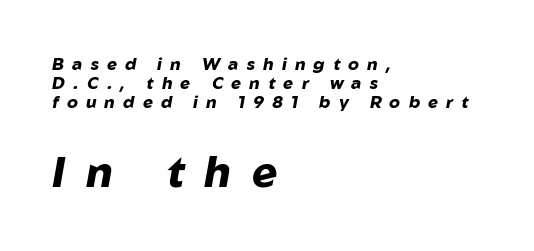
The image shows 43 px heavy type, italic (leaning right); set left-aligned, tight line spacing (1.11x), unusually wide letter spacing (+0.48 em), not underlined; the second (bottom) block is 2.53x larger; low stroke contrast and a medium x-height.
